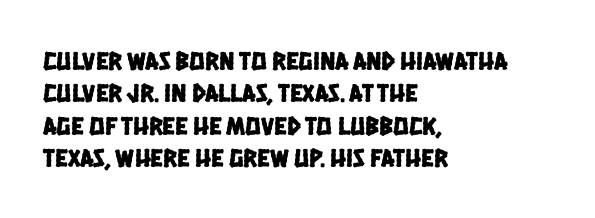
Tracking here is standard; glyphs follow each other at the usual distance. Check the space under the baseline: it is left empty. The lines in this sample share a left origin and differ only in where they stop. Horizontal bands of white between lines are of average thickness.
